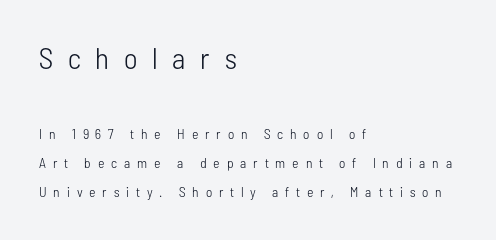
{"serif": "no", "italic": "no", "bold": "no", "weight": "light", "width": "condensed", "stroke_contrast": "low", "x_height": "medium", "monospaced": "no", "underline": "no", "align": "left", "line_spacing": "loose", "line_spacing_ratio": 2.07, "letter_spacing": "wide", "letter_spacing_em": 0.49, "larger_block": "first", "size_ratio": 2.14, "glyph_px": 30}
